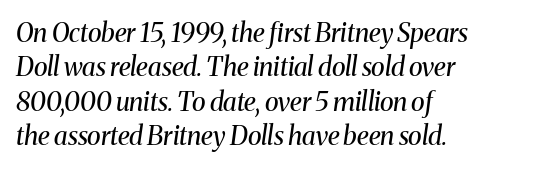
The image shows 26 px text type, italic (leaning right); set left-aligned, normal line spacing (1.32x), normal letter spacing, not underlined.
